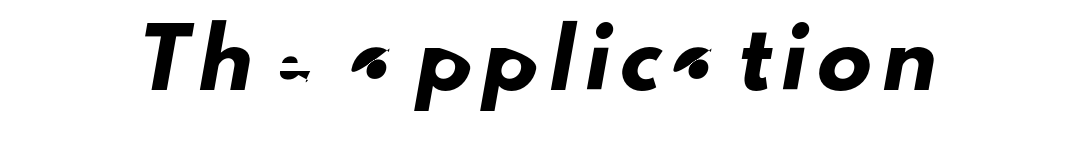
Q: Is the typeface a serif or a sans-serif typeface? A: Sans-serif.
Q: Is the text underlined? A: No.
Q: Is the spacing between letters normal or unusually wide? A: Unusually wide.
Q: Width (condensed, normal, or wide)? A: Normal.
Q: Stroke contrast? A: Low.
Q: x-height? A: Small.
Q: Monospaced? A: No.
